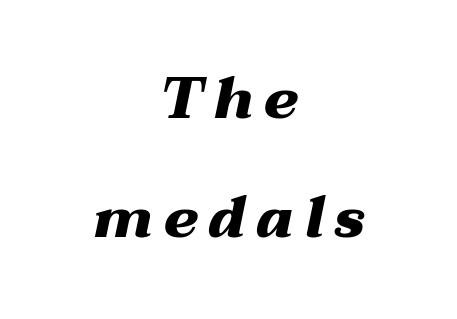
Descenders hang freely into open space. The face used here is proportionally spaced, like ordinary book or web type. You can tell it's italic because the verticals aren't actually vertical. The whitespace from short lines is split evenly between both sides. This sample trades compactness for vertical openness between lines.
